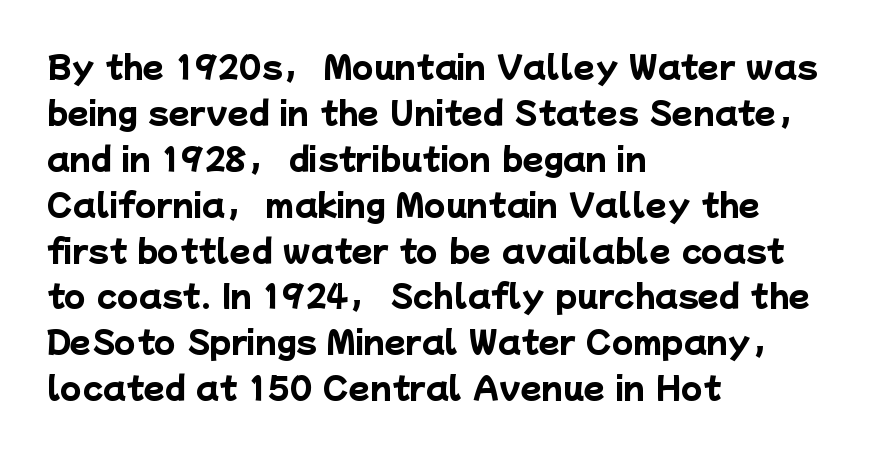
Where is the straight margin? On the left. Here the glyphs are tracked normally, forming tight word shapes. You could not count columns in this text — the font is proportionally spaced. Look at the stroke-to-counter ratio: heavy, a bold. Observe the absence of serifs on each vertical stroke in this sample. Vertical spacing — default.
